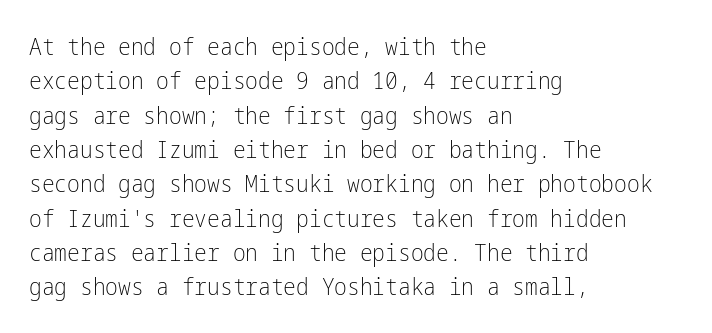
The image shows 24 px text type, upright; set left-aligned, normal line spacing (1.43x), normal letter spacing, not underlined.
